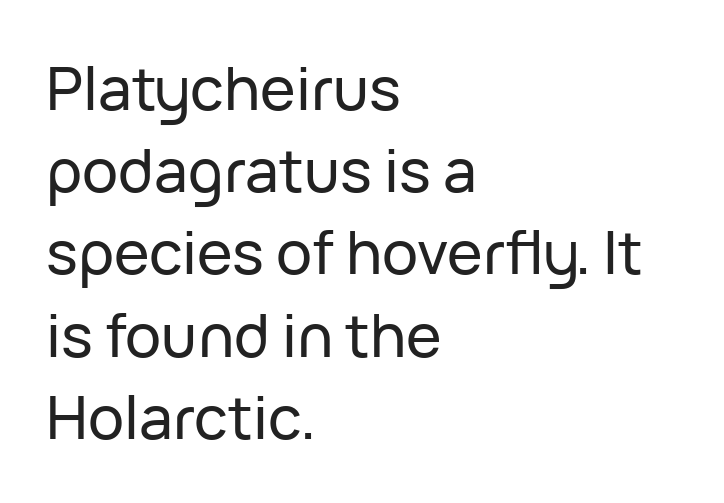
Q: Is the text italic (slanted)? A: No, it is upright.
Q: Is the typeface a serif or a sans-serif typeface? A: Sans-serif.
Q: Is the text underlined? A: No.
Q: How is the paragraph aligned? A: Left-aligned.
Q: Is the spacing between letters normal or unusually wide? A: Normal.
Q: Is the spacing between lines tight, normal or loose? A: Normal.
Q: Width (condensed, normal, or wide)? A: Normal.
Q: Stroke contrast? A: Low.
Q: x-height? A: Medium.
Q: Monospaced? A: No.
